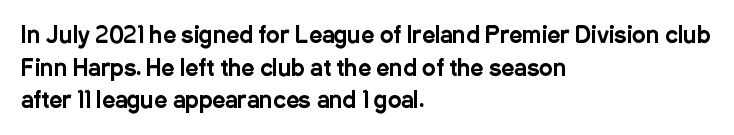
All the whitespace from short lines collects on the right. Standard letterfit; no display-style spreading of the glyphs. The area under the type is left untouched. Characters remain perfectly vertical along every line. If you measured baseline to baseline, you'd find a middling distance.
